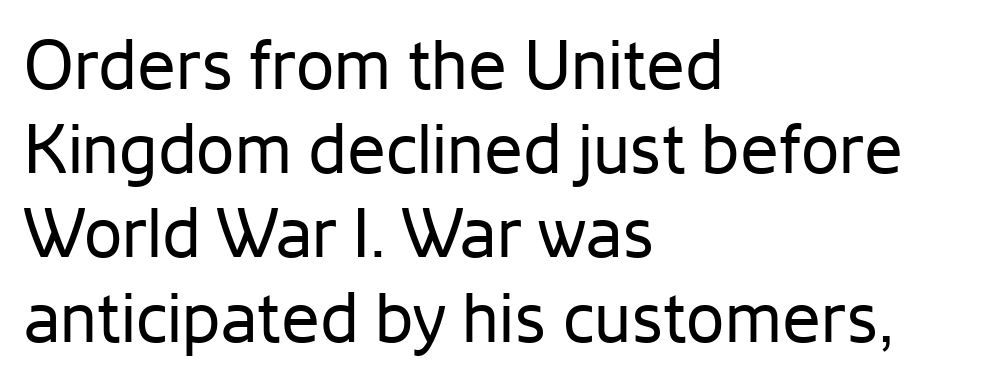
Q: Is the text bold? A: No.
Q: Is the text italic (slanted)? A: No, it is upright.
Q: Is the typeface a serif or a sans-serif typeface? A: Sans-serif.
Q: Is the text underlined? A: No.
Q: How is the paragraph aligned? A: Left-aligned.
Q: Is the spacing between letters normal or unusually wide? A: Normal.
Q: Width (condensed, normal, or wide)? A: Normal.
Q: Stroke contrast? A: Low.
Q: x-height? A: Medium.
Q: Monospaced? A: No.
